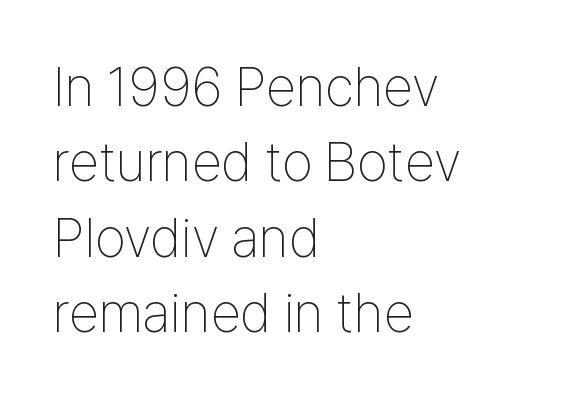
Q: Is the text bold? A: No.
Q: Is the text italic (slanted)? A: No, it is upright.
Q: Is the typeface a serif or a sans-serif typeface? A: Sans-serif.
Q: Is the text underlined? A: No.
Q: How is the paragraph aligned? A: Left-aligned.
Q: Is the spacing between letters normal or unusually wide? A: Normal.
Q: Is the spacing between lines tight, normal or loose? A: Normal.
Q: Width (condensed, normal, or wide)? A: Condensed.
Q: Stroke contrast? A: Low.
Q: x-height? A: Medium.
Q: Monospaced? A: No.
